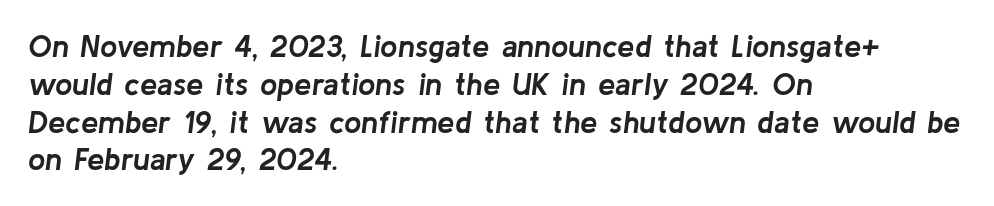
Q: Is the text bold? A: Yes.
Q: Is the text italic (slanted)? A: Yes, it leans right by about 8 degrees.
Q: Is the text underlined? A: No.
Q: How is the paragraph aligned? A: Left-aligned.
Q: Is the spacing between letters normal or unusually wide? A: Normal.
Q: Width (condensed, normal, or wide)? A: Normal.
Q: Stroke contrast? A: Low.
Q: x-height? A: Medium.
Q: Monospaced? A: No.
